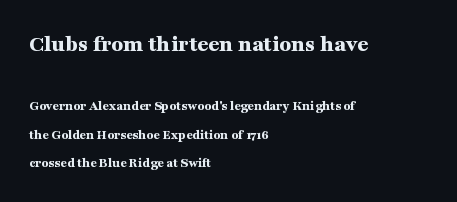
The image shows 24 px bold type, upright; set left-aligned, loose line spacing (2.04x), normal letter spacing, not underlined; the first (top) block is 1.71x larger.
